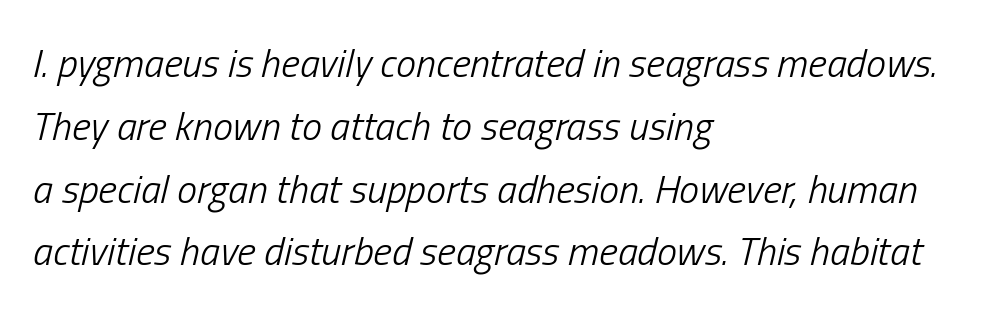
Q: Is the text bold? A: No.
Q: Is the text italic (slanted)? A: Yes, it leans right by about 13 degrees.
Q: Is the text underlined? A: No.
Q: How is the paragraph aligned? A: Left-aligned.
Q: Is the spacing between letters normal or unusually wide? A: Normal.
Q: Is the spacing between lines tight, normal or loose? A: Normal.
Q: Width (condensed, normal, or wide)? A: Condensed.
Q: Stroke contrast? A: Low.
Q: x-height? A: Medium.
Q: Monospaced? A: No.
